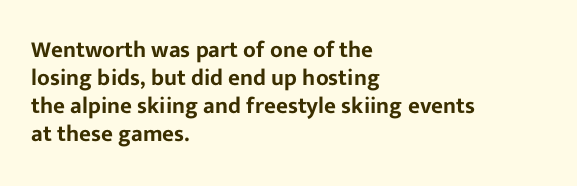
Look at the tracking — it's just the regular setting, nothing added. Caption: multi-line text, flush left, ragged right. Notice how the stems are strictly vertical — no italics here. A clean baseline with only descenders dipping below it.
